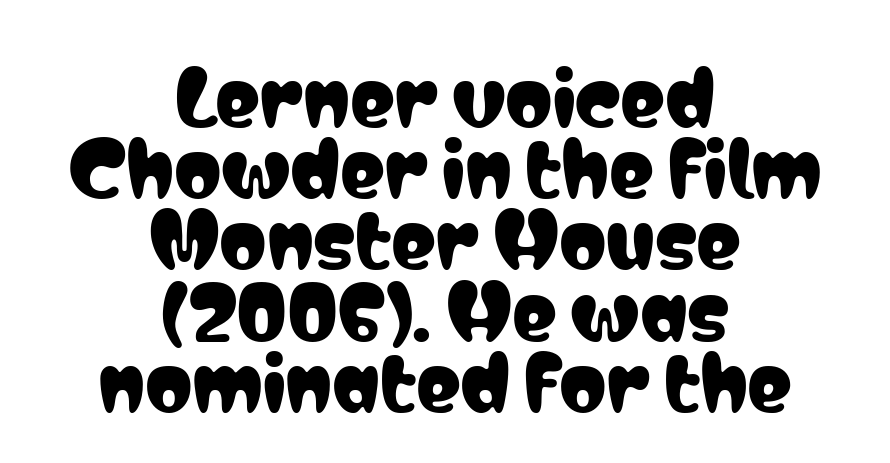
The image shows 75 px condensed sans-serif type, upright; set centered, tight line spacing (0.95x), normal letter spacing, not underlined; low stroke contrast and a medium x-height.
